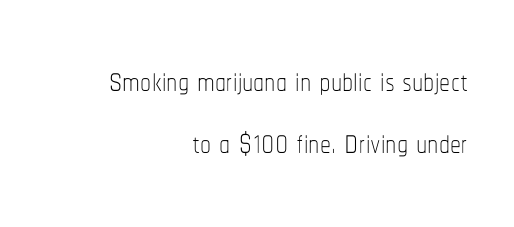
The image shows 44 px thin, condensed type, upright; set right-aligned, normal line spacing (1.42x), normal letter spacing, not underlined; low stroke contrast and a medium x-height.
